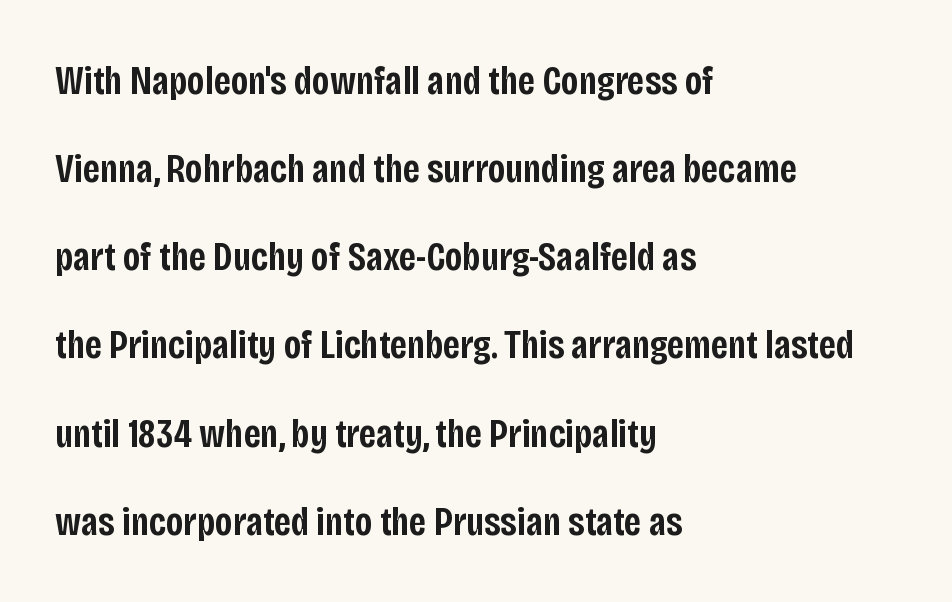
Q: Is the text bold? A: Semi-bold.
Q: Is the text italic (slanted)? A: No, it is upright.
Q: Is the typeface a serif or a sans-serif typeface? A: Sans-serif.
Q: Is the text underlined? A: No.
Q: How is the paragraph aligned? A: Left-aligned.
Q: Is the spacing between letters normal or unusually wide? A: Normal.
Q: Is the spacing between lines tight, normal or loose? A: Loose.
Q: Width (condensed, normal, or wide)? A: Condensed.
Q: Stroke contrast? A: Low.
Q: x-height? A: Large.
Q: Monospaced? A: No.
